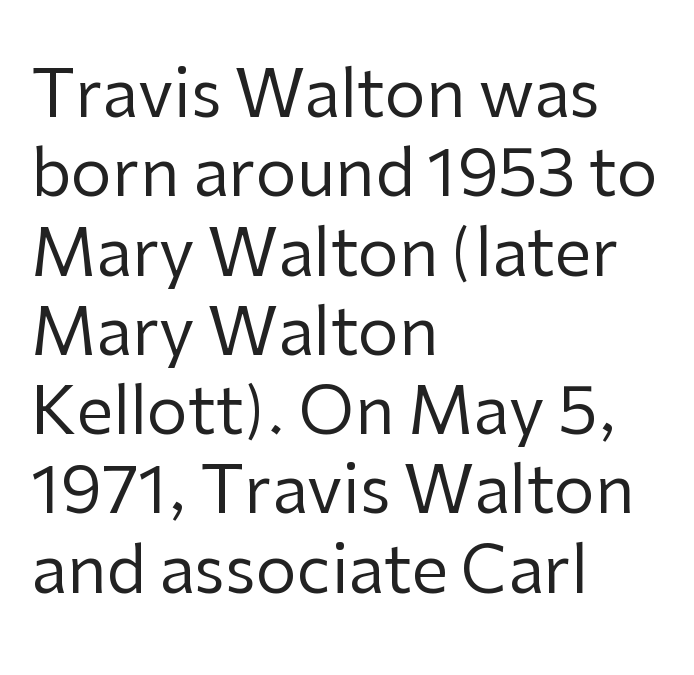
The image shows 65 px regular-weight sans-serif type, upright; set left-aligned, line spacing 1.22x, normal letter spacing, not underlined; low stroke contrast and a medium x-height.
